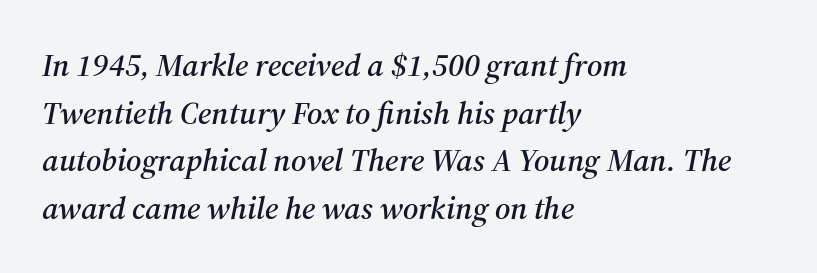
Each letter's strokes conclude with small projecting serifs. Left-aligned paragraph, ragged on the right. What's the leading like? Ordinary, nothing unusual. The rendering uses natural spacing where letterforms have individual widths. The space beneath each line is pristine and unruled.
